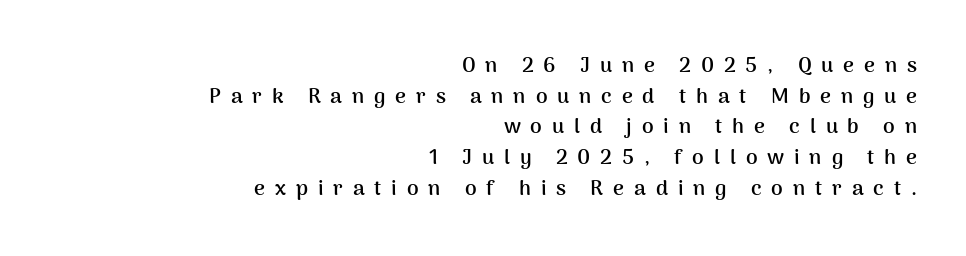
The image shows 21 px bold type, upright; set right-aligned, normal line spacing (1.46x), unusually wide letter spacing (+0.47 em), not underlined.
